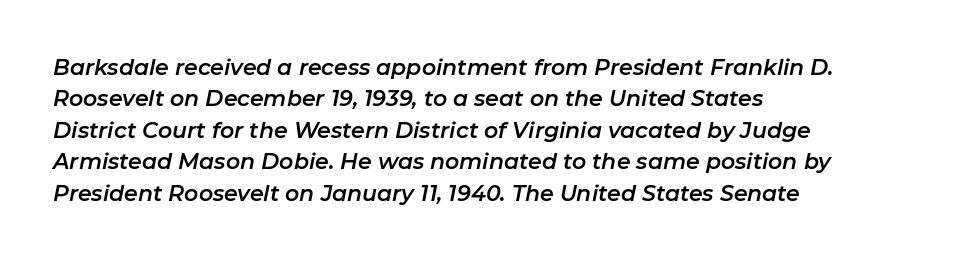
Q: Is the text italic (slanted)? A: Yes, it leans right by about 11 degrees.
Q: Is the text underlined? A: No.
Q: How is the paragraph aligned? A: Left-aligned.
Q: Is the spacing between letters normal or unusually wide? A: Normal.
Q: Is the spacing between lines tight, normal or loose? A: Normal.
